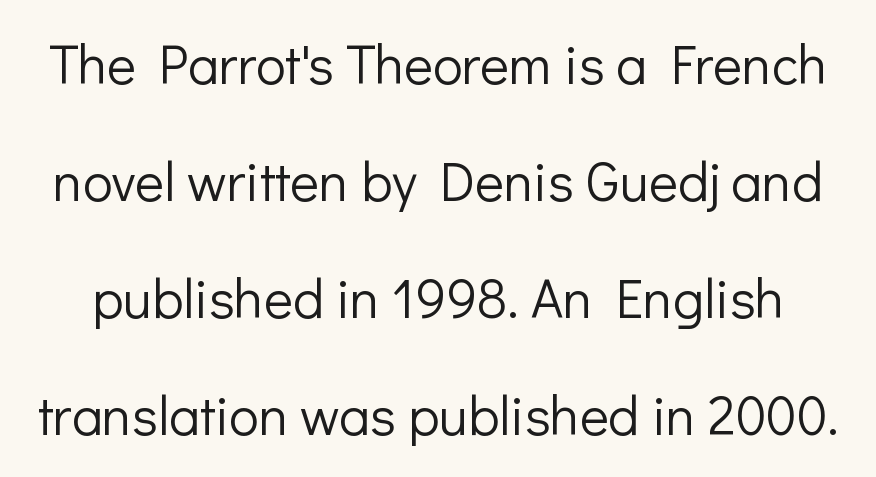
What's the leading like? Stretched, with rows far apart. Rendered with straight, roman letterforms. These lines are rendered in a variable-pitch font. Characters follow at the spacing the type designer built in.
